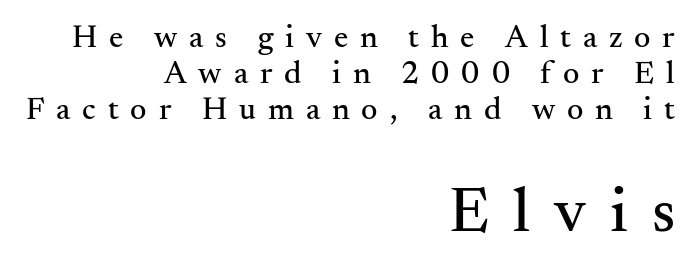
The image shows 64 px serif type, upright; set right-aligned, tight line spacing (1.13x), unusually wide letter spacing (+0.37 em), not underlined; the second (bottom) block is 2.0x larger; medium stroke contrast and a small x-height.
